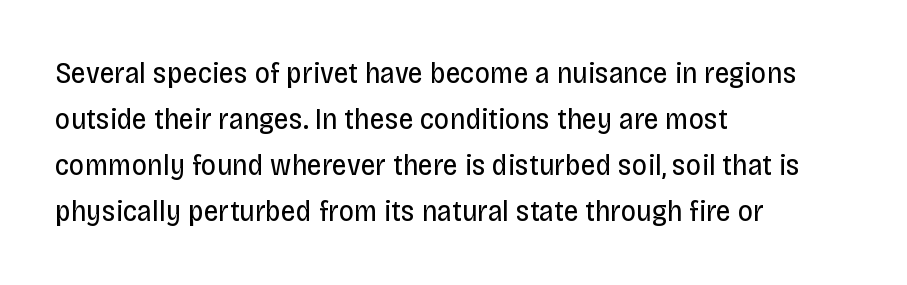
{"serif": "no", "italic": "no", "bold": "no", "weight": "regular", "width": "condensed", "stroke_contrast": "low", "x_height": "large", "monospaced": "no", "underline": "no", "align": "left", "line_spacing": "normal", "line_spacing_ratio": 1.53, "letter_spacing": "normal", "letter_spacing_em": 0.0, "glyph_px": 30}
